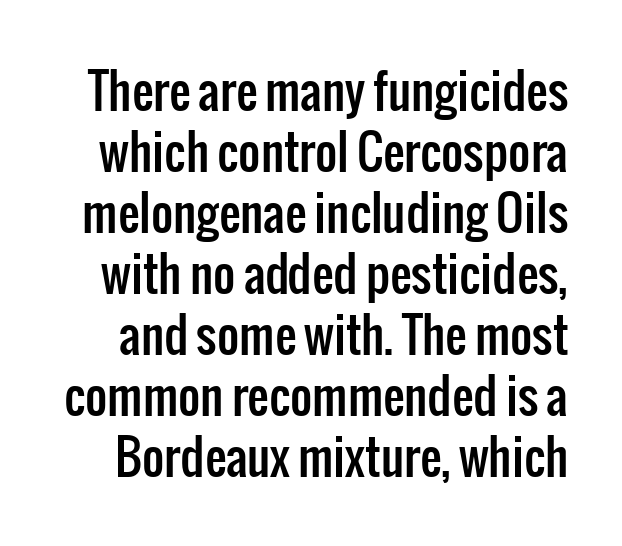
{"serif": "no", "italic": "no", "width": "condensed", "stroke_contrast": "low", "x_height": "medium", "monospaced": "no", "underline": "no", "line_spacing": "normal", "line_spacing_ratio": 1.27, "letter_spacing": "normal", "letter_spacing_em": 0.0, "glyph_px": 48}
